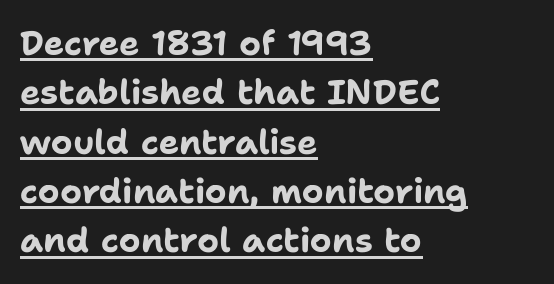
Q: Is the text bold? A: Yes.
Q: Is the text italic (slanted)? A: No, it is upright.
Q: Is the typeface a serif or a sans-serif typeface? A: Sans-serif.
Q: Is the text underlined? A: Yes.
Q: How is the paragraph aligned? A: Left-aligned.
Q: Is the spacing between letters normal or unusually wide? A: Normal.
Q: Is the spacing between lines tight, normal or loose? A: Normal.
Q: Width (condensed, normal, or wide)? A: Normal.
Q: Stroke contrast? A: Low.
Q: x-height? A: Medium.
Q: Monospaced? A: No.
